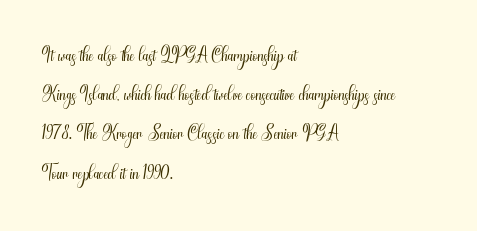
Font category for this specimen: sans-serif. Character widths vary here, with narrow letters taking less room than wide ones. Short and long lines alike share a common starting point at left. What's the leading like? Ordinary, nothing unusual.
